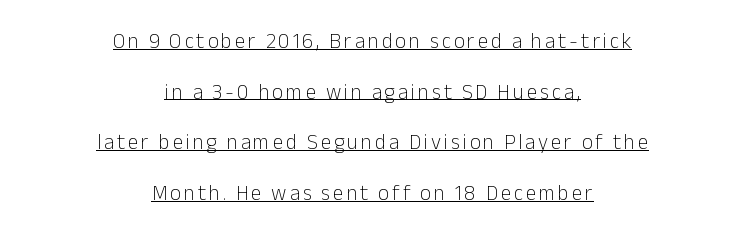
Q: Is the text bold? A: No.
Q: Is the text italic (slanted)? A: No, it is upright.
Q: Is the text underlined? A: Yes.
Q: How is the paragraph aligned? A: Centered.
Q: Is the spacing between lines tight, normal or loose? A: Loose.
